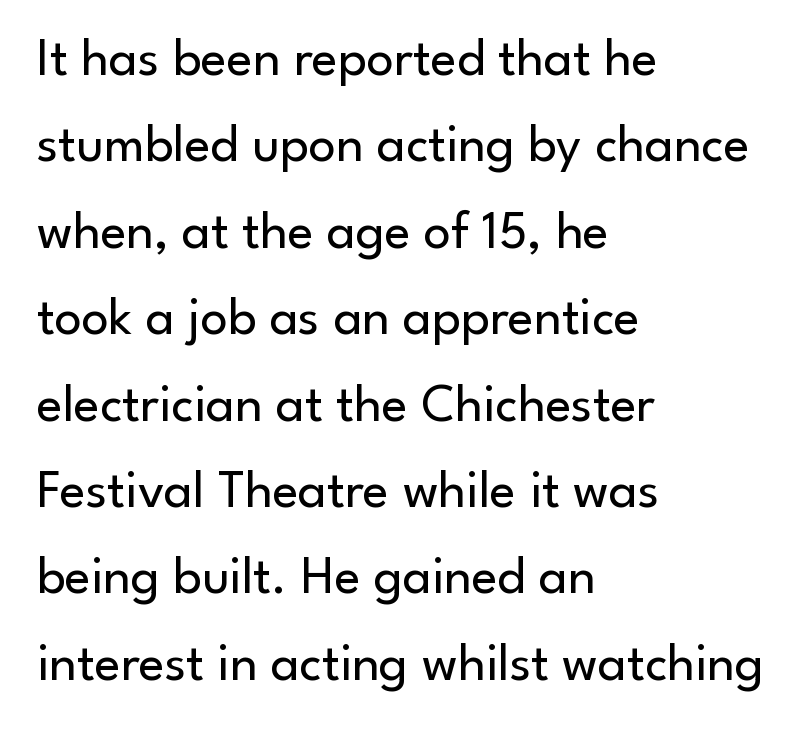
The strokes are not fattened; the text isn't bold. Vertically, the passage feels balanced, rows spaced as you'd expect. Spacing between characters is what you'd get straight out of the box. Is the block centered? No — it sits flush against the left margin. Note the varied advance widths — an 'i' is clearly narrower than an 'm'.
